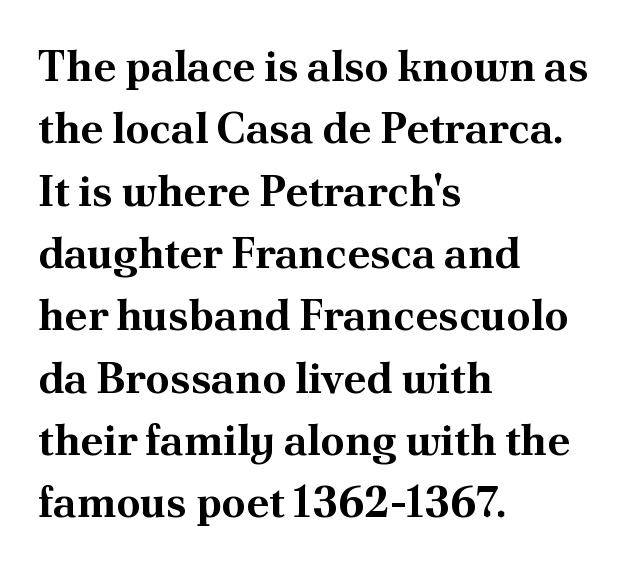
{"serif": "yes", "italic": "no", "bold": "yes", "weight": "bold", "width": "normal", "stroke_contrast": "medium", "x_height": "small", "monospaced": "no", "underline": "no", "align": "left", "line_spacing": "normal", "line_spacing_ratio": 1.45, "letter_spacing": "normal", "letter_spacing_em": 0.0, "glyph_px": 43}
